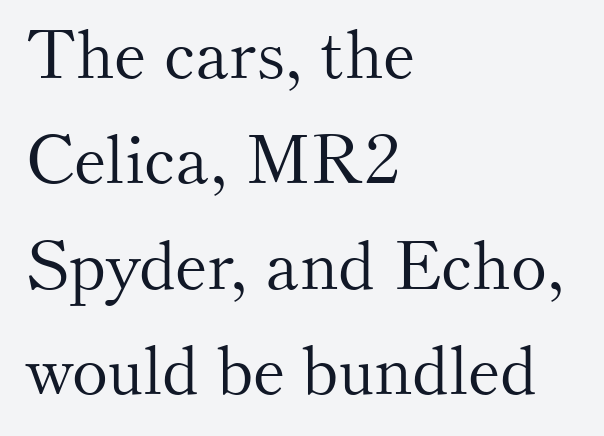
Q: Is the text bold? A: No.
Q: Is the text italic (slanted)? A: No, it is upright.
Q: Is the typeface a serif or a sans-serif typeface? A: Serif.
Q: Is the text underlined? A: No.
Q: How is the paragraph aligned? A: Left-aligned.
Q: Is the spacing between letters normal or unusually wide? A: Normal.
Q: Is the spacing between lines tight, normal or loose? A: Normal.
Q: Width (condensed, normal, or wide)? A: Normal.
Q: Stroke contrast? A: Medium.
Q: x-height? A: Small.
Q: Monospaced? A: No.
